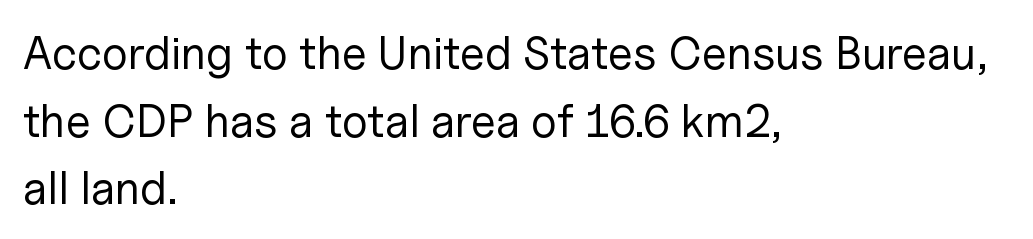
Q: Is the text bold? A: No.
Q: Is the text italic (slanted)? A: No, it is upright.
Q: Is the typeface a serif or a sans-serif typeface? A: Sans-serif.
Q: Is the text underlined? A: No.
Q: How is the paragraph aligned? A: Left-aligned.
Q: Is the spacing between letters normal or unusually wide? A: Normal.
Q: Is the spacing between lines tight, normal or loose? A: Normal.
Q: Width (condensed, normal, or wide)? A: Normal.
Q: Stroke contrast? A: Low.
Q: x-height? A: Medium.
Q: Monospaced? A: No.
